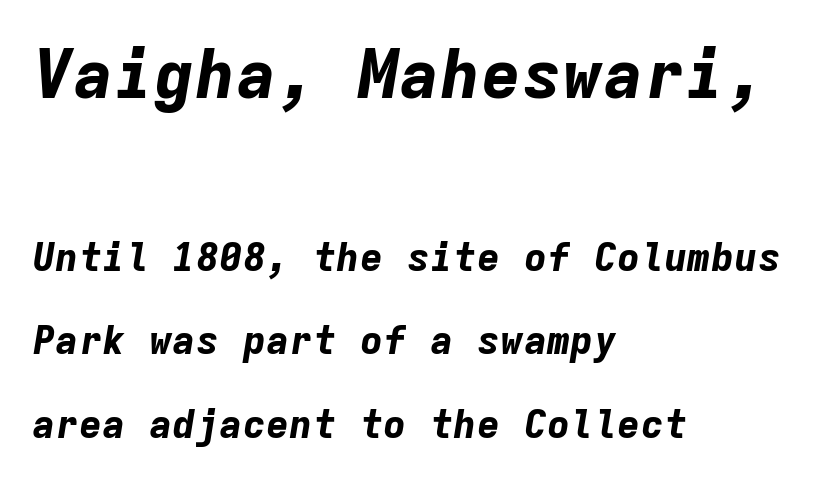
The image shows 68 px bold type, italic (leaning right), monospaced; set left-aligned, loose line spacing (2.15x), normal letter spacing, not underlined; the first (top) block is 1.74x larger; low stroke contrast and a medium x-height.
